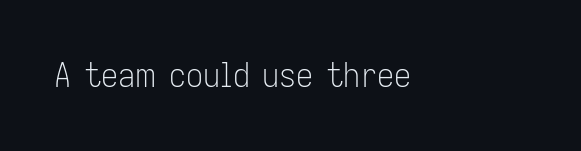
Q: Is the text bold? A: No.
Q: Is the text italic (slanted)? A: No, it is upright.
Q: Is the typeface a serif or a sans-serif typeface? A: Sans-serif.
Q: Is the text underlined? A: No.
Q: Is the spacing between letters normal or unusually wide? A: Normal.
Q: Width (condensed, normal, or wide)? A: Condensed.
Q: Stroke contrast? A: Low.
Q: x-height? A: Medium.
Q: Monospaced? A: No.
